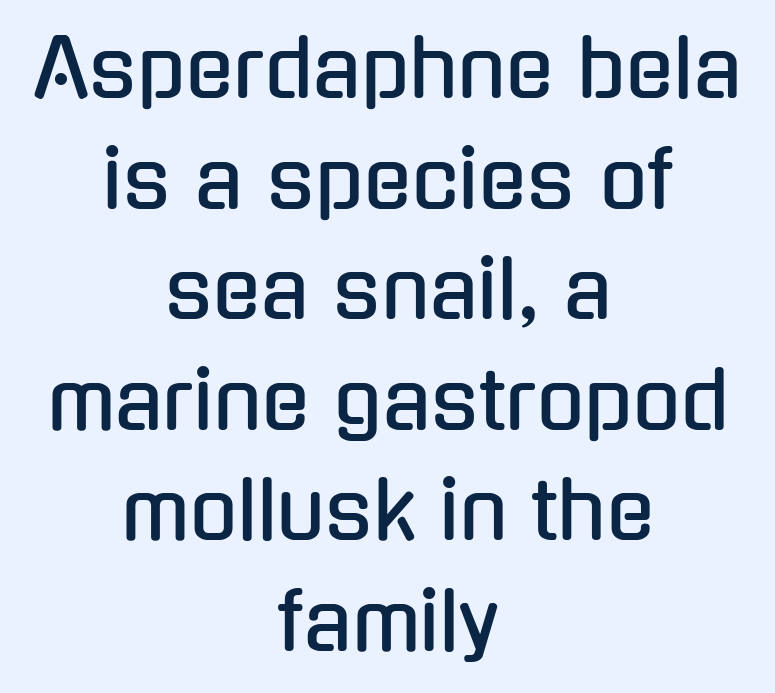
No feet cap the strokes, marking this as sans-serif type. These lines are centered, leaving both edges ragged. Nobody drew a line under any word here. Is this a fixed-width face? No — the glyphs have proportional, varying widths. The rendering uses a moderate line-height, typical for paragraphs.
